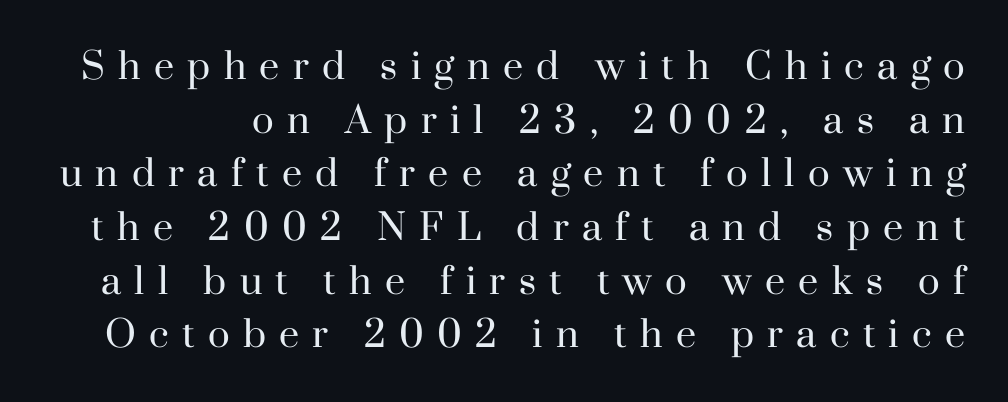
The lines sit at an ordinary, default distance from one another. Observe the serifs anchoring each vertical stroke in this sample. The letters stand upright; this is a roman face. The rendering uses natural spacing where letterforms have individual widths.
